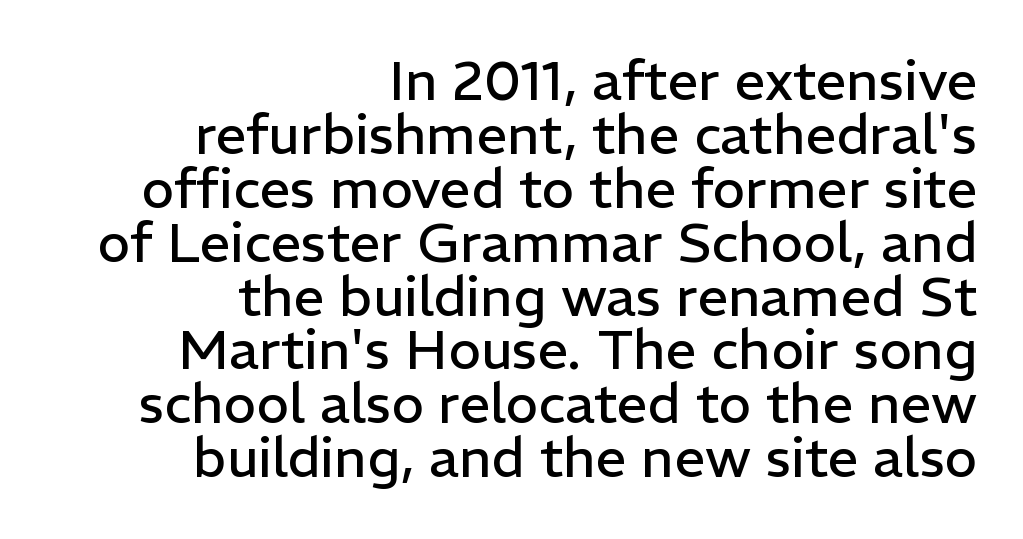
Line endings align vertically; line beginnings do not. Leading: reduced. Heft: none added — not bold. The rendering keeps characters at their native spacing. Descender tails drop into unmarked territory.
